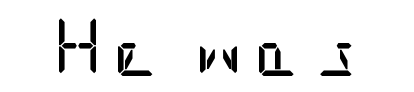
Italic: no, the glyphs are upright roman. The characters display no serif detailing; their extremities are plain. The space beneath each line is pristine and unruled. No heavy texture on the line: the type isn't bold.
